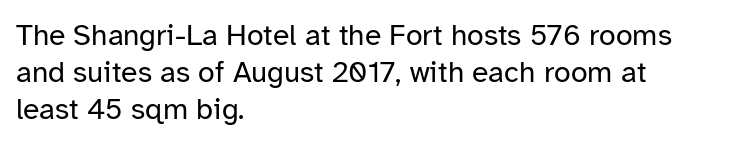
{"serif": "no", "italic": "no", "bold": "no", "weight": "regular", "width": "normal", "stroke_contrast": "low", "x_height": "medium", "monospaced": "no", "underline": "no", "align": "left", "line_spacing_ratio": 1.23, "letter_spacing": "normal", "letter_spacing_em": 0.0, "glyph_px": 30}
